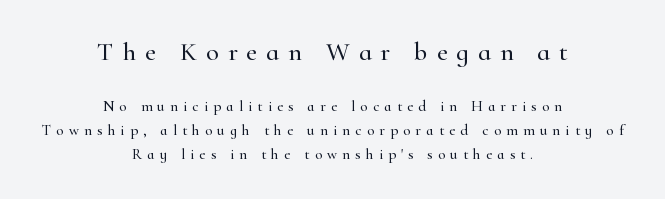
{"italic": "no", "underline": "no", "align": "center", "line_spacing": "normal", "line_spacing_ratio": 1.59, "letter_spacing": "wide", "letter_spacing_em": 0.35, "larger_block": "first", "size_ratio": 1.73, "glyph_px": 26}
